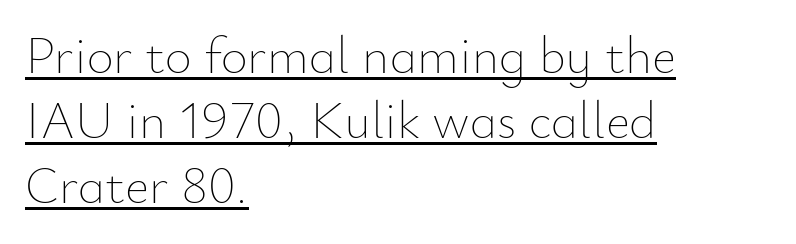
Reading down the column, the eye jumps a familiar distance to each next line. The passage shown has conventional tracking throughout. The characters are drawn with everyday or finer stroke widths. Underlining? Definitely there. This rendering uses left alignment, leaving the right contour irregular. Proportional: the letters do not fall into vertical columns.
